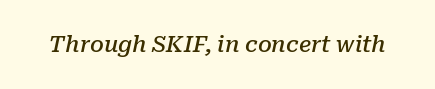
Emphasis-style slanted type is in use. How are the letters spaced? Ordinarily, with no added tracking. The words here are not underlined. This is the in-between weight designers call semibold or demi.
